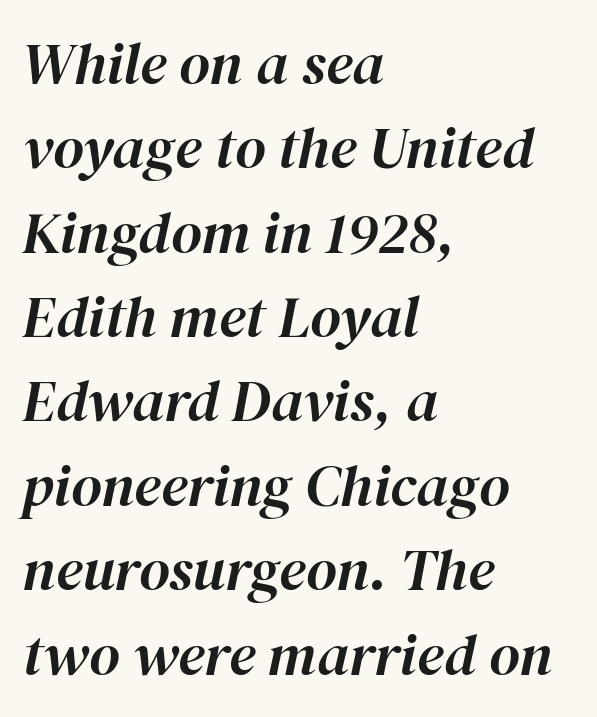
Q: Is the text italic (slanted)? A: Yes, it leans right by about 12 degrees.
Q: Is the text underlined? A: No.
Q: How is the paragraph aligned? A: Left-aligned.
Q: Is the spacing between letters normal or unusually wide? A: Normal.
Q: Is the spacing between lines tight, normal or loose? A: Normal.
Q: Width (condensed, normal, or wide)? A: Normal.
Q: Stroke contrast? A: High.
Q: x-height? A: Medium.
Q: Monospaced? A: No.
